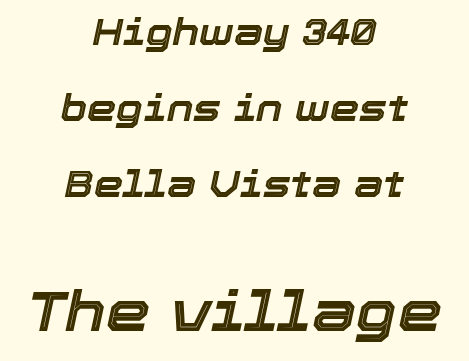
In CSS terms this would be text-align: center. The later block is typeset at a bigger size than the earlier block. What's the leading like? Stretched, with rows far apart. The horizontal fit of the characters is conventional and even.
